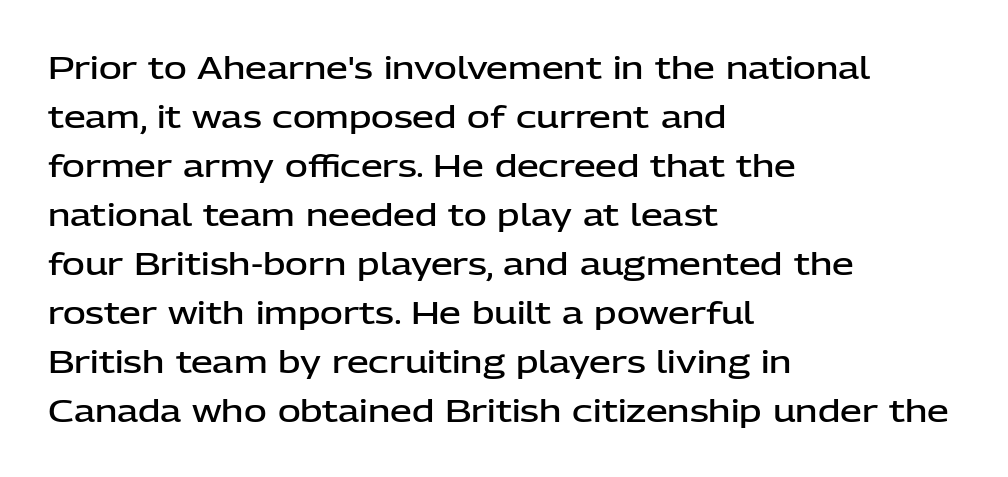
Q: Is the text bold? A: Semi-bold.
Q: Is the text italic (slanted)? A: No, it is upright.
Q: Is the typeface a serif or a sans-serif typeface? A: Sans-serif.
Q: Is the text underlined? A: No.
Q: How is the paragraph aligned? A: Left-aligned.
Q: Is the spacing between letters normal or unusually wide? A: Normal.
Q: Is the spacing between lines tight, normal or loose? A: Normal.
Q: Width (condensed, normal, or wide)? A: Normal.
Q: Stroke contrast? A: Low.
Q: x-height? A: Medium.
Q: Monospaced? A: No.
